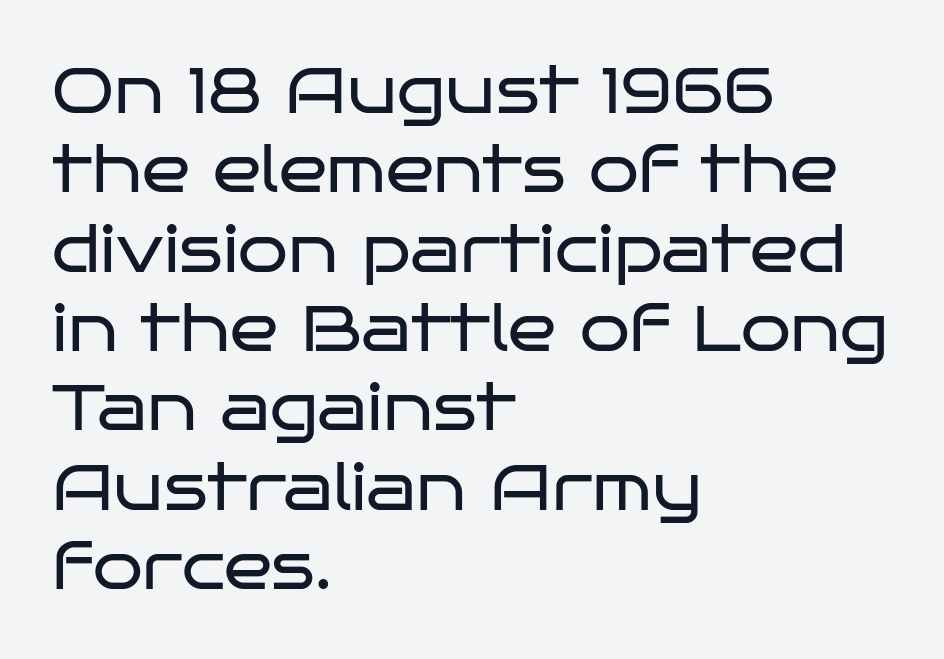
Q: Is the text bold? A: No.
Q: Is the text italic (slanted)? A: No, it is upright.
Q: Is the typeface a serif or a sans-serif typeface? A: Sans-serif.
Q: Is the text underlined? A: No.
Q: How is the paragraph aligned? A: Left-aligned.
Q: Is the spacing between letters normal or unusually wide? A: Normal.
Q: Width (condensed, normal, or wide)? A: Wide.
Q: Stroke contrast? A: Low.
Q: x-height? A: Large.
Q: Monospaced? A: No.
